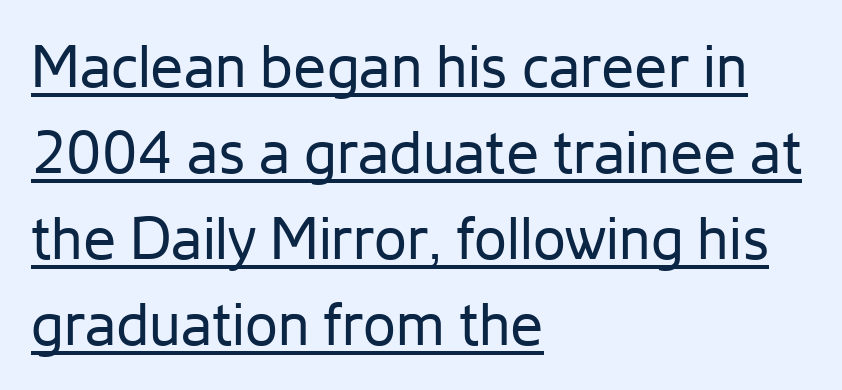
The image shows 59 px regular-weight sans-serif type, upright; set left-aligned, normal line spacing (1.46x), normal letter spacing, underlined; low stroke contrast and a medium x-height.
